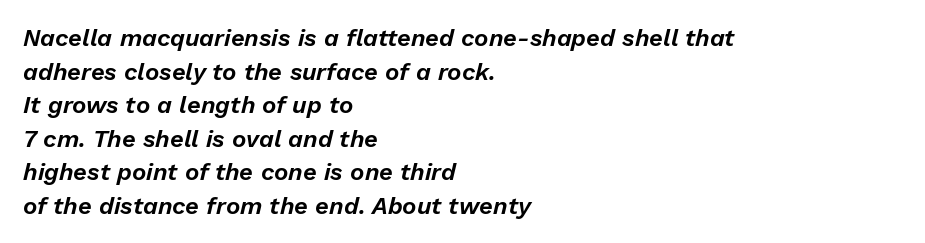
Q: Is the text italic (slanted)? A: Yes, it leans right by about 13 degrees.
Q: Is the text underlined? A: No.
Q: How is the paragraph aligned? A: Left-aligned.
Q: Is the spacing between letters normal or unusually wide? A: Normal.
Q: Is the spacing between lines tight, normal or loose? A: Normal.
